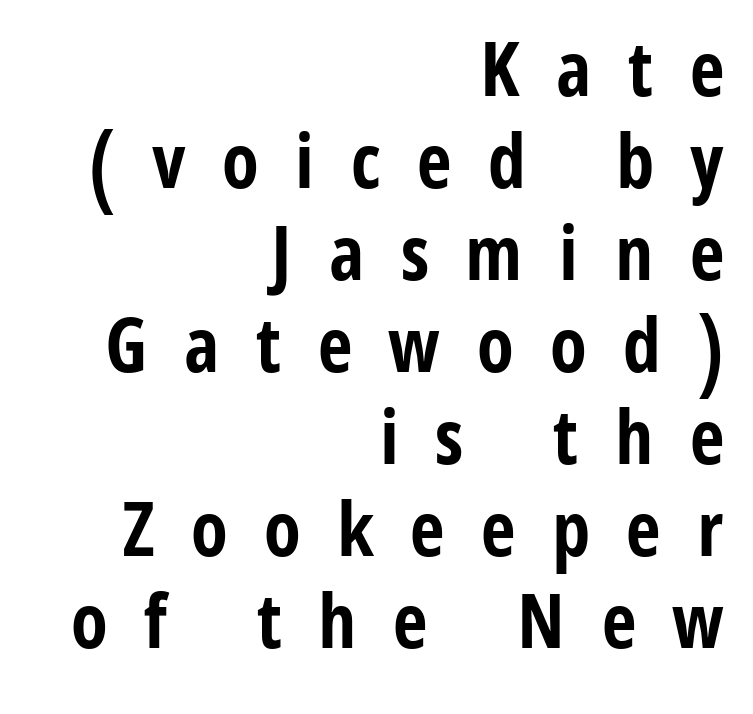
Q: Is the text bold? A: Yes.
Q: Is the text italic (slanted)? A: No, it is upright.
Q: Is the typeface a serif or a sans-serif typeface? A: Sans-serif.
Q: Is the text underlined? A: No.
Q: How is the paragraph aligned? A: Right-aligned.
Q: Is the spacing between letters normal or unusually wide? A: Unusually wide.
Q: Width (condensed, normal, or wide)? A: Condensed.
Q: Stroke contrast? A: Low.
Q: x-height? A: Medium.
Q: Monospaced? A: No.
